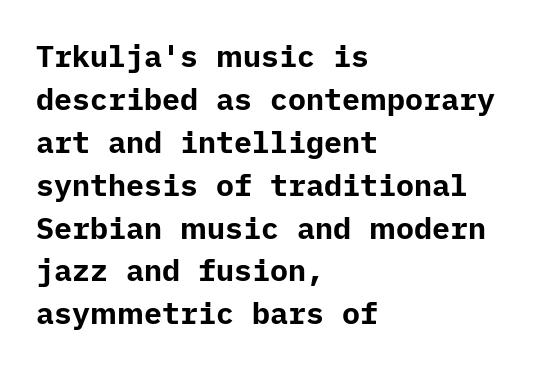
Q: Is the text bold? A: Yes.
Q: Is the text italic (slanted)? A: No, it is upright.
Q: Is the typeface a serif or a sans-serif typeface? A: Sans-serif.
Q: Is the text underlined? A: No.
Q: How is the paragraph aligned? A: Left-aligned.
Q: Is the spacing between letters normal or unusually wide? A: Normal.
Q: Is the spacing between lines tight, normal or loose? A: Normal.
Q: Width (condensed, normal, or wide)? A: Normal.
Q: Stroke contrast? A: Low.
Q: x-height? A: Medium.
